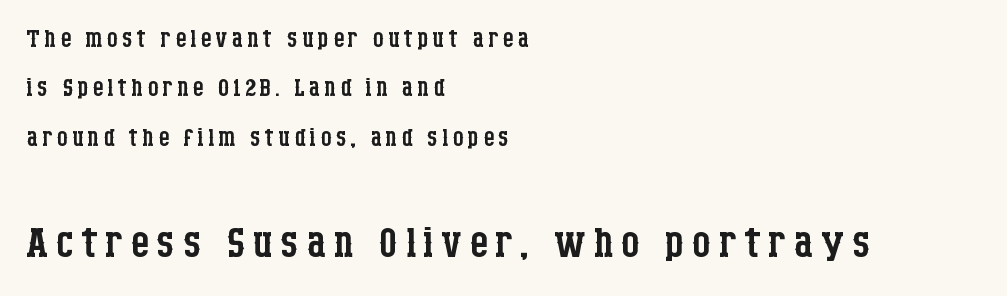
Q: Is the text bold? A: No.
Q: Is the text italic (slanted)? A: No, it is upright.
Q: Is the typeface a serif or a sans-serif typeface? A: Serif.
Q: Is the text underlined? A: No.
Q: How is the paragraph aligned? A: Left-aligned.
Q: Is the spacing between lines tight, normal or loose? A: Normal.
Q: Which block of text is set in a larger size, the first (top) or the second (bottom)? A: The second (bottom) one.
Q: Width (condensed, normal, or wide)? A: Condensed.
Q: Stroke contrast? A: Low.
Q: x-height? A: Large.
Q: Monospaced? A: No.
